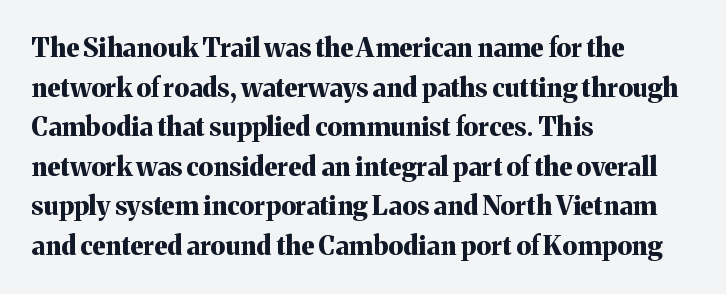
Line spacing here is normal. Words float on clear page, feet unadorned. Each glyph is drawn with heavy, bold strokes. There is no visible air inserted between adjacent glyphs. These lines are set flush left with a ragged right edge. This is roman type, the default non-slanted kind.
